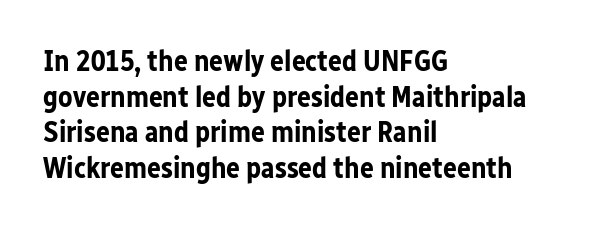
{"serif": "no", "italic": "no", "bold": "yes", "weight": "bold", "width": "normal", "stroke_contrast": "low", "x_height": "medium", "monospaced": "no", "underline": "no", "align": "left", "line_spacing_ratio": 1.23, "letter_spacing": "normal", "letter_spacing_em": 0.0, "glyph_px": 29}
